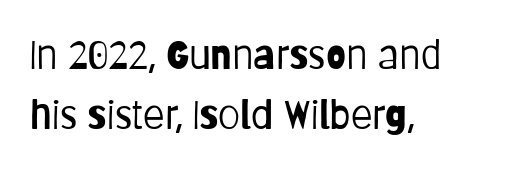
The image shows 40 px light, condensed sans-serif type, upright; set left-aligned, normal line spacing (1.5x), normal letter spacing, not underlined; low stroke contrast and a large x-height.
